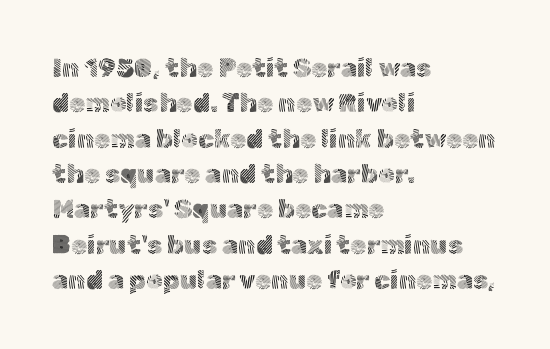
{"italic": "no", "bold": "no", "underline": "no", "align": "left", "line_spacing": "normal", "line_spacing_ratio": 1.36, "letter_spacing": "normal", "letter_spacing_em": 0.0, "glyph_px": 26}
